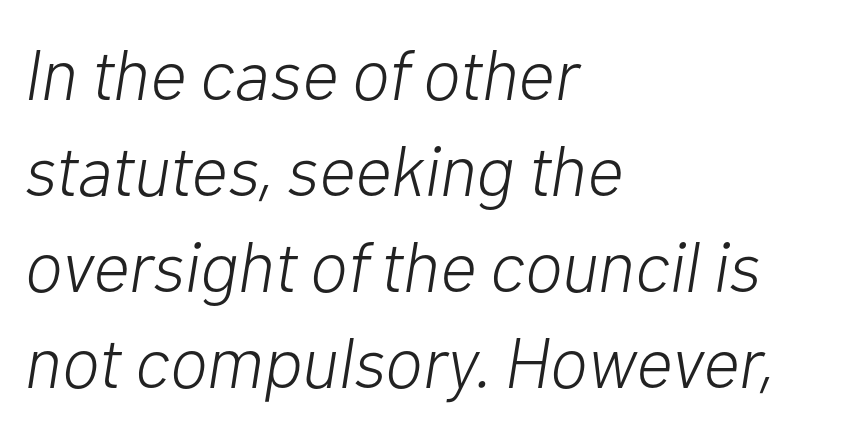
Style check: oblique. Underlining? Definitely not there. Does the leading feel generous? No, just average. Words appear dense and cohesive because spacing is normal. The lines are quadded left.
